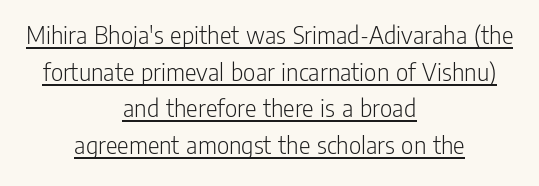
On a weight scale, this lands at 450 or below. Quick note: not italic, upright. Notice how a bar underscores the lettering throughout. A typesetter would call this zero additional tracking. Baseline-to-baseline distance is the conventional proportion of letter height.
